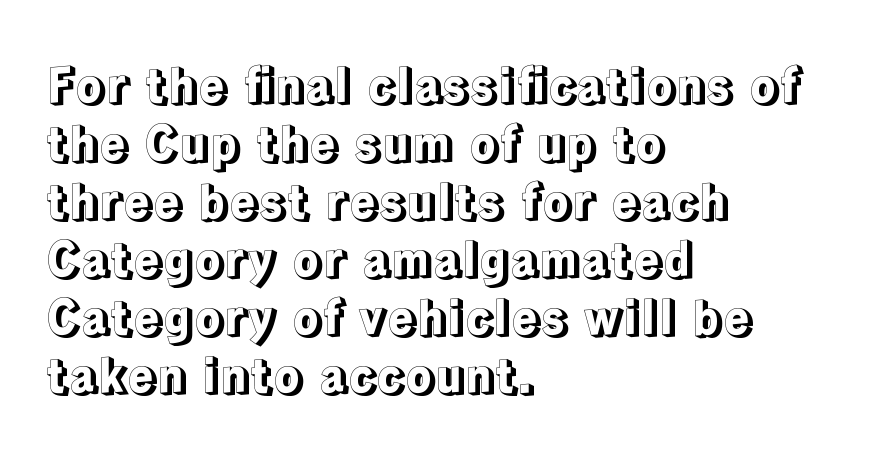
Q: Is the text italic (slanted)? A: No, it is upright.
Q: Is the text underlined? A: No.
Q: How is the paragraph aligned? A: Left-aligned.
Q: Is the spacing between letters normal or unusually wide? A: Normal.
Q: Width (condensed, normal, or wide)? A: Normal.
Q: x-height? A: Medium.
Q: Monospaced? A: No.
